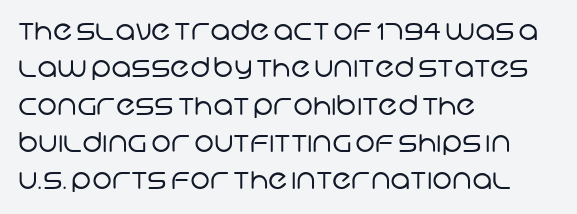
Caption: face not bold, strokes unweighted. Short note: letters normally spaced. The area under the type is left untouched. Typeset ragged right — the left edge is the straight one.
